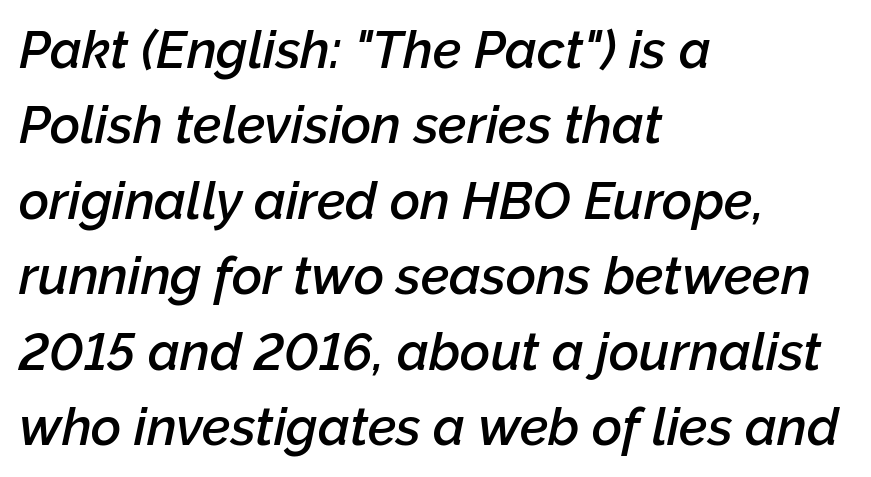
The image shows 52 px semibold type, italic (leaning right); set left-aligned, normal line spacing (1.45x), normal letter spacing, not underlined; low stroke contrast and a medium x-height.
